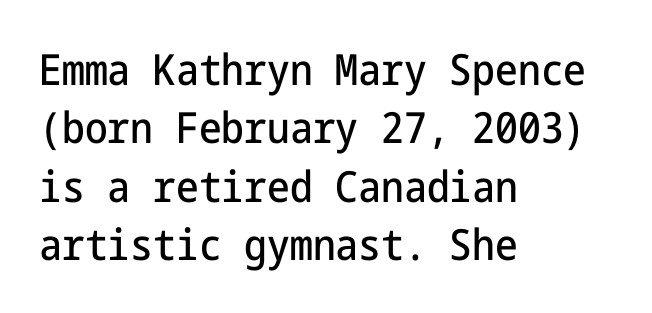
{"serif": "no", "italic": "no", "width": "condensed", "stroke_contrast": "low", "x_height": "medium", "underline": "no", "align": "left", "line_spacing": "normal", "line_spacing_ratio": 1.36, "letter_spacing": "normal", "letter_spacing_em": 0.0, "glyph_px": 43}
